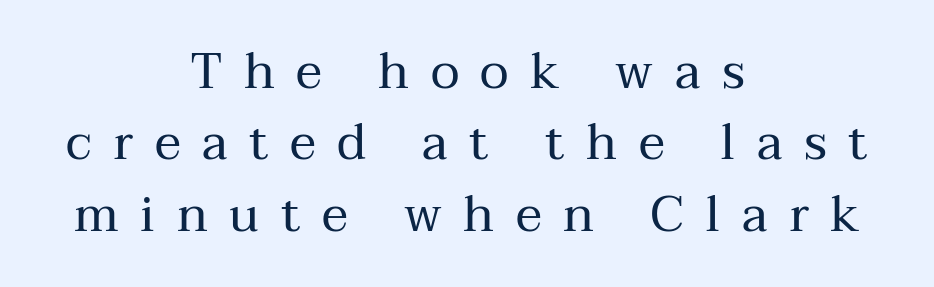
Q: Is the text bold? A: No.
Q: Is the text italic (slanted)? A: No, it is upright.
Q: Is the typeface a serif or a sans-serif typeface? A: Serif.
Q: Is the text underlined? A: No.
Q: How is the paragraph aligned? A: Centered.
Q: Is the spacing between letters normal or unusually wide? A: Unusually wide.
Q: Is the spacing between lines tight, normal or loose? A: Normal.
Q: Width (condensed, normal, or wide)? A: Normal.
Q: Stroke contrast? A: Medium.
Q: x-height? A: Medium.
Q: Monospaced? A: No.
